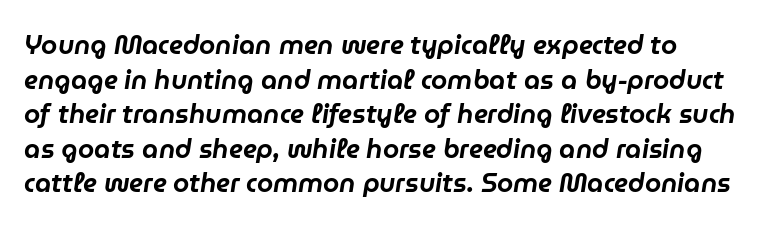
{"italic": "yes", "lean": "right", "slant_degrees": 9, "underline": "no", "align": "left", "line_spacing": "normal", "line_spacing_ratio": 1.33, "letter_spacing": "normal", "letter_spacing_em": 0.0, "glyph_px": 26}
